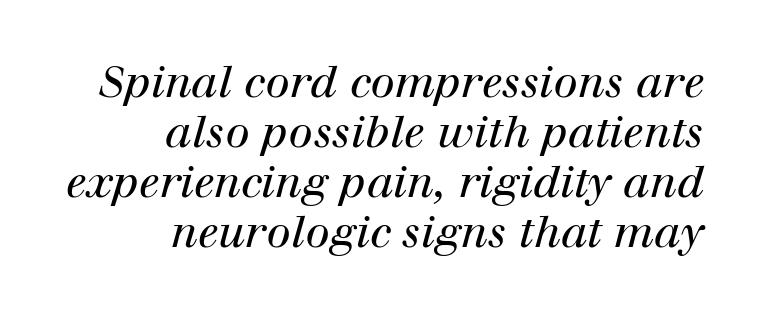
The image shows 44 px regular-weight serif type, italic (leaning right); set right-aligned, tight line spacing (1.14x), normal letter spacing, not underlined; high stroke contrast and a medium x-height.
